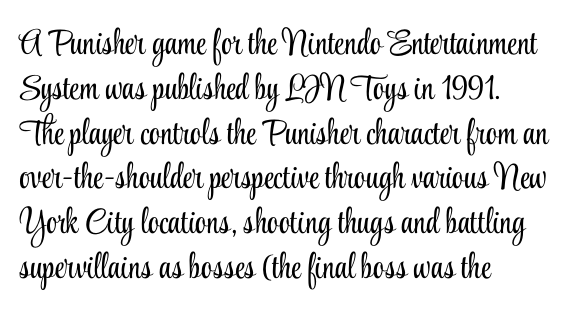
{"serif": "yes", "bold": "no", "weight": "light", "width": "condensed", "stroke_contrast": "low", "x_height": "small", "monospaced": "no", "underline": "no", "align": "left", "line_spacing": "normal", "line_spacing_ratio": 1.28, "letter_spacing": "normal", "letter_spacing_em": 0.0, "glyph_px": 35}
